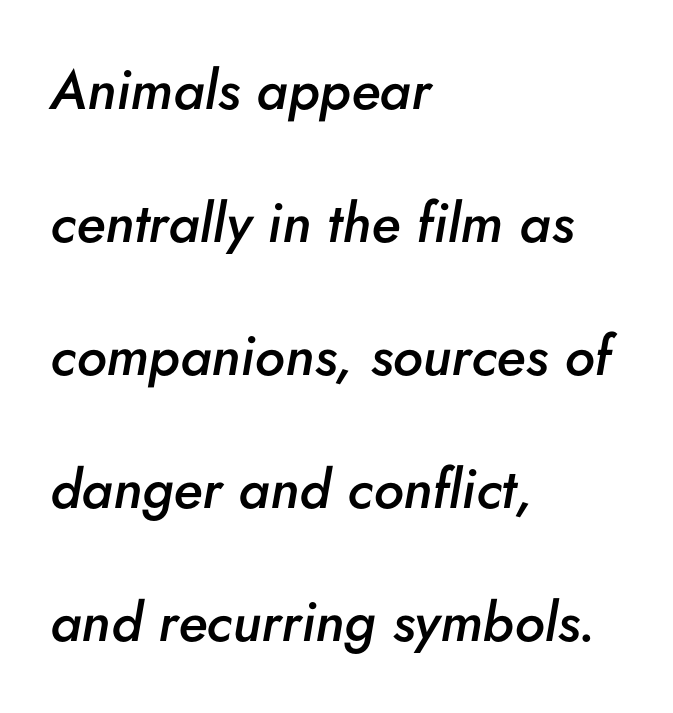
The rendering uses a semibold face; strokes are thickened but not to full bold. These lines stack with their left ends in a neat column. Glance below the letters and you will spot only blank space. Think of a printed novel: that variable character pitch is what you see here. Is the letter spacing exaggerated? No — it looks like the ordinary default. The font's italic variant was chosen for this text.
